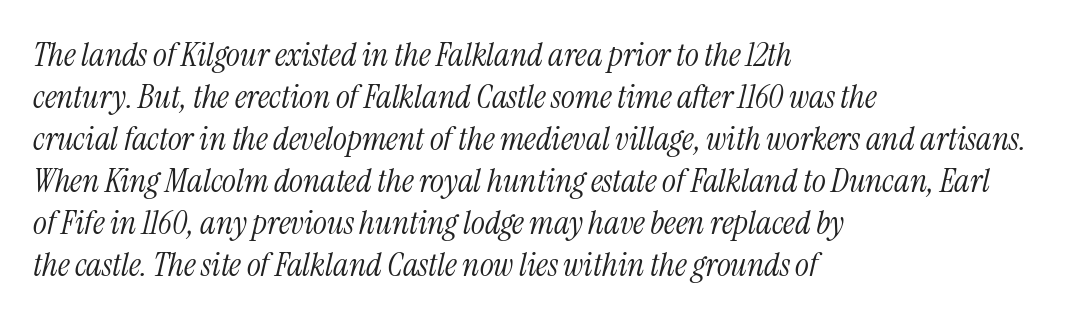
{"serif": "yes", "italic": "yes", "lean": "right", "slant_degrees": 13, "bold": "no", "weight": "light", "width": "condensed", "stroke_contrast": "medium", "x_height": "medium", "monospaced": "no", "underline": "no", "align": "left", "line_spacing": "normal", "line_spacing_ratio": 1.27, "letter_spacing": "normal", "letter_spacing_em": 0.0, "glyph_px": 33}
